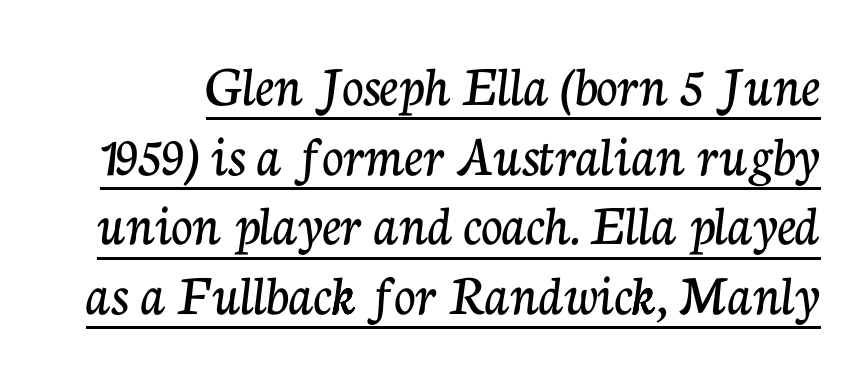
Type style note: has serifs. Is this a fixed-width face? No — the glyphs have proportional, varying widths. Short note: letters normally spaced. Has an underline been added? It has.
